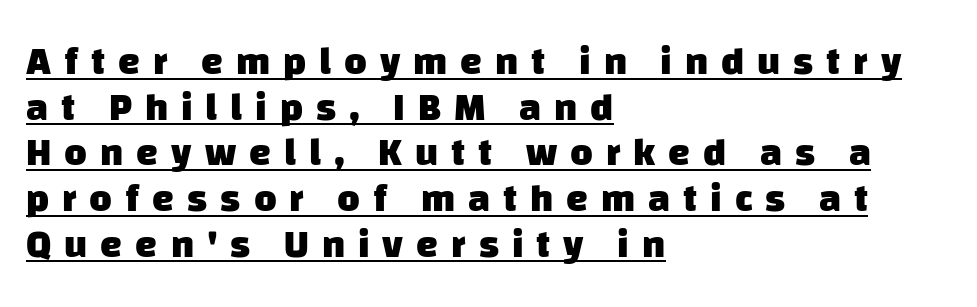
Which margin do the lines hug? The left one — the right edge is uneven. Underline: present. The face used here is proportionally spaced, like ordinary book or web type. The horizontal fit of the characters is loose and conspicuously gappy.
